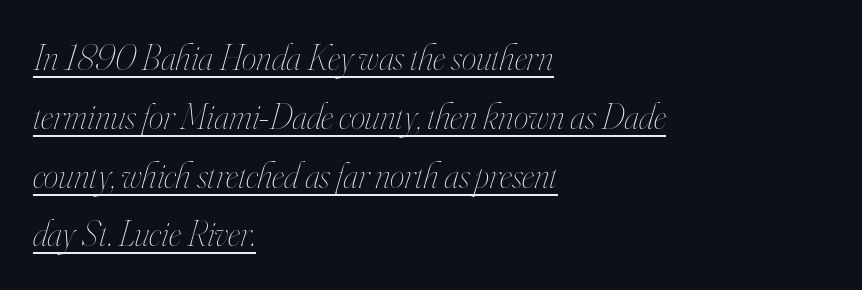
Q: Is the text bold? A: No.
Q: Is the text italic (slanted)? A: Yes, it leans right by about 16 degrees.
Q: Is the text underlined? A: Yes.
Q: How is the paragraph aligned? A: Left-aligned.
Q: Is the spacing between letters normal or unusually wide? A: Normal.
Q: Is the spacing between lines tight, normal or loose? A: Normal.
Q: Width (condensed, normal, or wide)? A: Condensed.
Q: Stroke contrast? A: High.
Q: x-height? A: Small.
Q: Monospaced? A: No.
